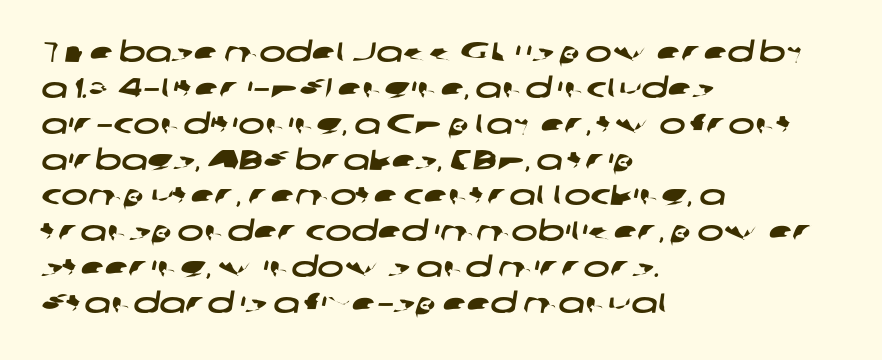
{"serif": "no", "width": "wide", "stroke_contrast": "low", "x_height": "medium", "monospaced": "no", "underline": "no", "align": "left", "line_spacing": "normal", "line_spacing_ratio": 1.28, "letter_spacing": "normal", "letter_spacing_em": 0.0, "glyph_px": 28}
